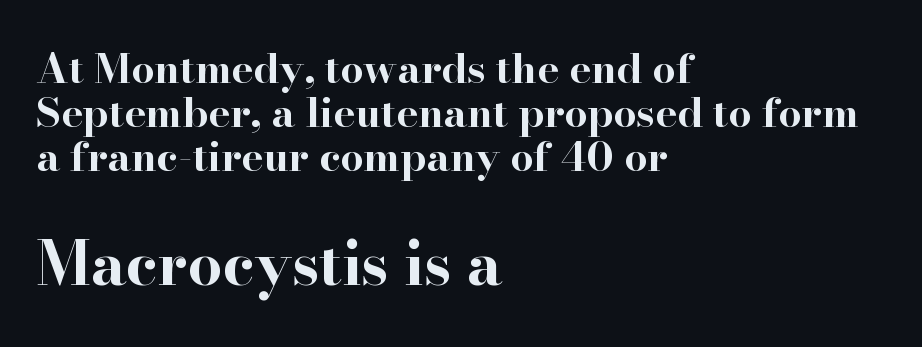
{"serif": "yes", "italic": "no", "bold": "yes", "weight": "bold", "width": "wide", "stroke_contrast": "high", "x_height": "small", "monospaced": "no", "underline": "no", "align": "left", "line_spacing": "tight", "line_spacing_ratio": 1.07, "letter_spacing": "normal", "letter_spacing_em": 0.0, "larger_block": "second", "size_ratio": 1.49, "glyph_px": 61}
